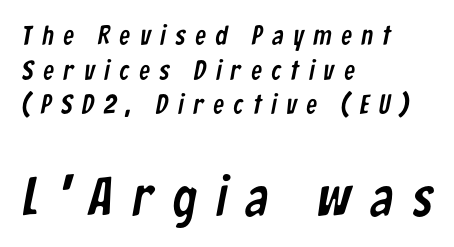
The image shows 54 px condensed sans-serif type; set left-aligned, normal line spacing (1.28x), unusually wide letter spacing (+0.36 em), not underlined; the second (bottom) block is 2.0x larger; low stroke contrast and a medium x-height.
